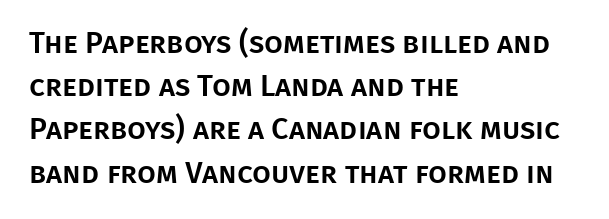
The image shows 30 px sans-serif type, upright; set left-aligned, normal line spacing (1.44x), normal letter spacing, not underlined; low stroke contrast and a large x-height.
